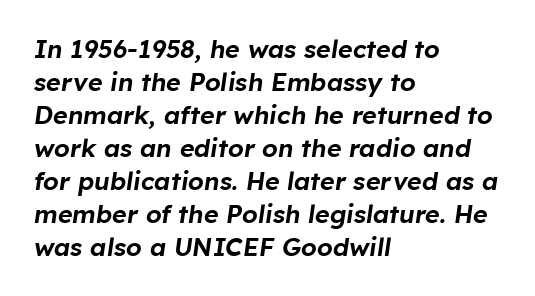
The image shows 25 px text type, italic (leaning right); set left-aligned, normal line spacing (1.32x), normal letter spacing, not underlined.
